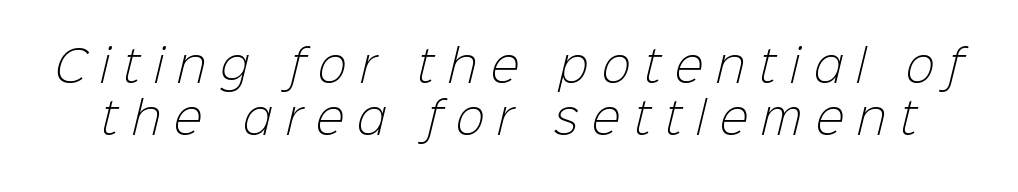
Q: Is the text bold? A: No.
Q: Is the typeface a serif or a sans-serif typeface? A: Sans-serif.
Q: Is the text underlined? A: No.
Q: Is the spacing between letters normal or unusually wide? A: Unusually wide.
Q: Width (condensed, normal, or wide)? A: Normal.
Q: Stroke contrast? A: Low.
Q: x-height? A: Medium.
Q: Monospaced? A: No.
